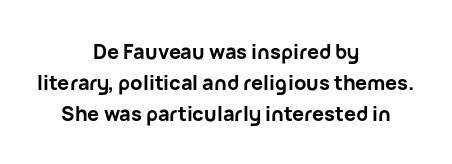
Q: Is the text bold? A: Yes.
Q: Is the text italic (slanted)? A: No, it is upright.
Q: Is the text underlined? A: No.
Q: How is the paragraph aligned? A: Centered.
Q: Is the spacing between letters normal or unusually wide? A: Normal.
Q: Is the spacing between lines tight, normal or loose? A: Normal.
